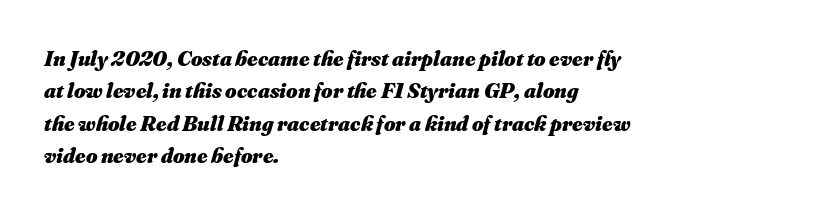
In terms of letterspacing, this is plain default setting. The baseline area is clear. Italic: yes, the glyphs are oblique. One glance says typical: line gaps are just what's usual. Is the block centered? No — it sits flush against the left margin. Strong, thick strokes mark this as bold type.
